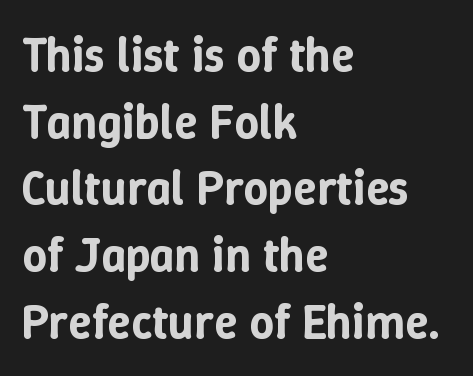
The image shows 48 px text type, upright; set left-aligned, normal line spacing (1.39x), normal letter spacing, not underlined; low stroke contrast and a medium x-height.
